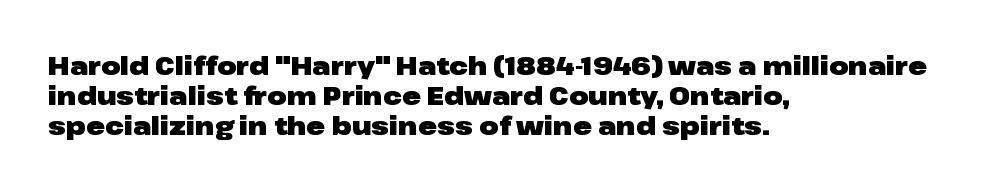
The image shows 25 px bold type, upright; set left-aligned, line spacing 1.21x, normal letter spacing, not underlined.
